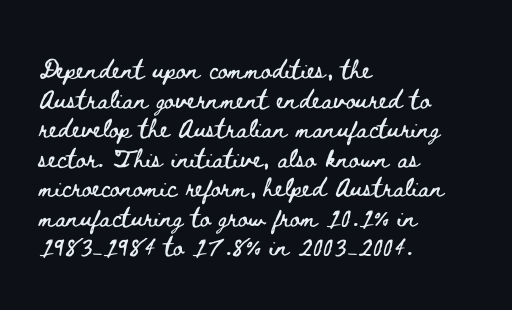
{"underline": "no", "align": "left", "line_spacing_ratio": 1.23, "letter_spacing": "normal", "letter_spacing_em": 0.0, "glyph_px": 24}
